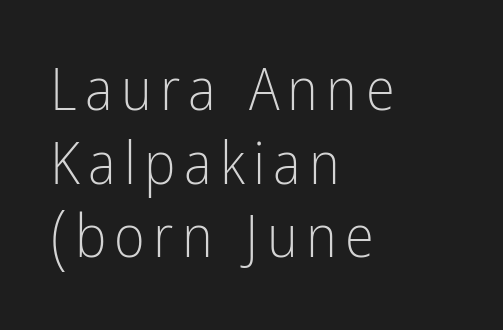
The image shows 59 px light, condensed sans-serif type, upright; set left-aligned, normal line spacing (1.25x), not underlined; low stroke contrast and a medium x-height.
